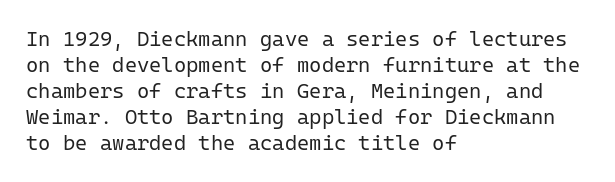
The typography opts for an upright posture over an oblique one. Unmarked baselines from the first word to the last. Students, note that the glyphs here touch the page at normal intervals. Which margin do the lines hug? The left one — the right edge is uneven. The typesetting does not lean heavy: it is not bold.
